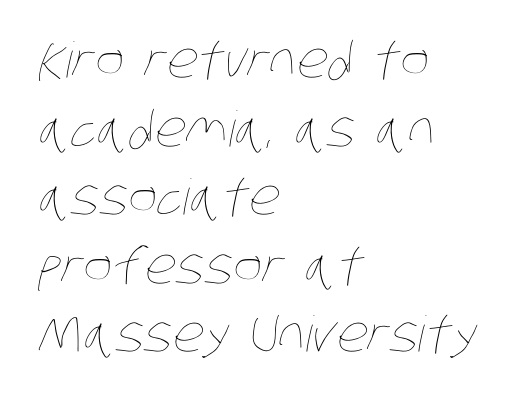
Q: Is the text bold? A: No.
Q: Is the text underlined? A: No.
Q: How is the paragraph aligned? A: Left-aligned.
Q: Is the spacing between letters normal or unusually wide? A: Normal.
Q: Is the spacing between lines tight, normal or loose? A: Normal.
Q: Width (condensed, normal, or wide)? A: Condensed.
Q: Stroke contrast? A: Low.
Q: x-height? A: Large.
Q: Monospaced? A: No.
